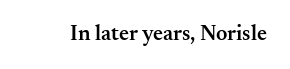
The image shows 22 px text type, upright; set normal letter spacing, not underlined.
